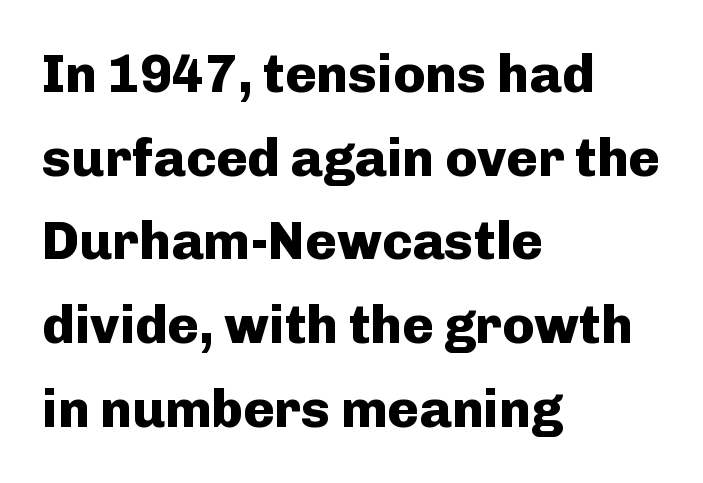
The image shows 53 px heavy sans-serif type, upright; set left-aligned, normal line spacing (1.58x), normal letter spacing, not underlined; low stroke contrast and a medium x-height.
